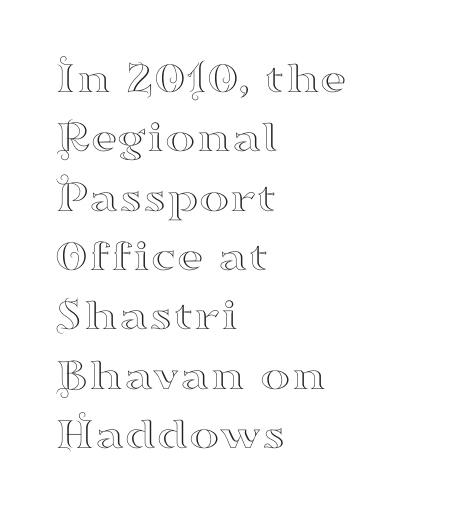
Q: Is the text italic (slanted)? A: No, it is upright.
Q: Is the typeface a serif or a sans-serif typeface? A: Serif.
Q: Is the text underlined? A: No.
Q: How is the paragraph aligned? A: Left-aligned.
Q: Is the spacing between letters normal or unusually wide? A: Normal.
Q: Is the spacing between lines tight, normal or loose? A: Normal.
Q: Width (condensed, normal, or wide)? A: Wide.
Q: Stroke contrast? A: High.
Q: x-height? A: Small.
Q: Monospaced? A: No.
